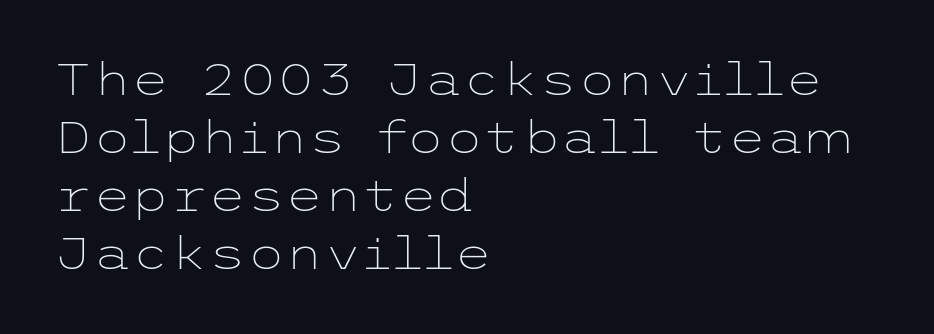
The image shows 44 px light, wide sans-serif type, upright; set left-aligned, normal line spacing (1.32x), normal letter spacing, not underlined; low stroke contrast and a medium x-height.
